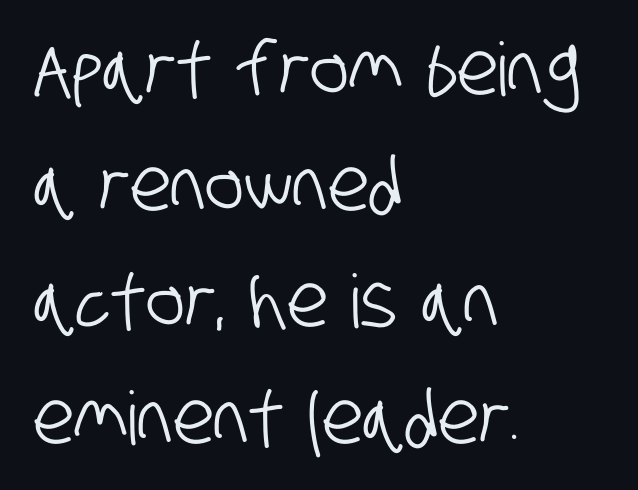
{"serif": "no", "width": "condensed", "stroke_contrast": "low", "x_height": "large", "monospaced": "no", "underline": "no", "align": "left", "line_spacing": "normal", "line_spacing_ratio": 1.57, "letter_spacing": "normal", "letter_spacing_em": 0.0, "glyph_px": 74}
